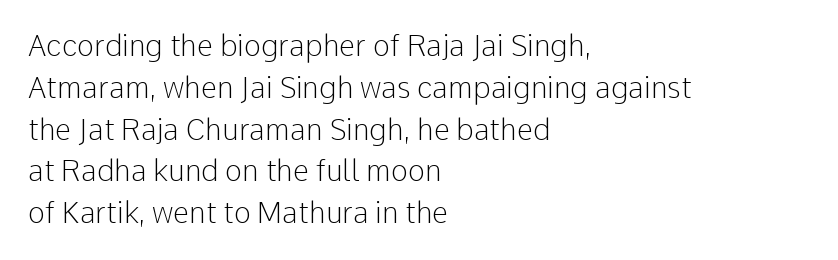
The image shows 29 px light sans-serif type, upright; set left-aligned, normal line spacing (1.44x), normal letter spacing, not underlined; low stroke contrast and a medium x-height.
